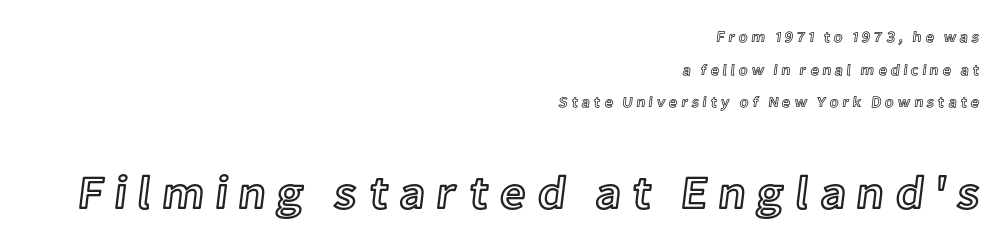
Q: Is the text italic (slanted)? A: Yes.
Q: Is the text underlined? A: No.
Q: How is the paragraph aligned? A: Right-aligned.
Q: Is the spacing between letters normal or unusually wide? A: Unusually wide.
Q: Is the spacing between lines tight, normal or loose? A: Loose.
Q: Which block of text is set in a larger size, the first (top) or the second (bottom)? A: The second (bottom) one.
Q: Width (condensed, normal, or wide)? A: Normal.
Q: x-height? A: Medium.
Q: Monospaced? A: No.
